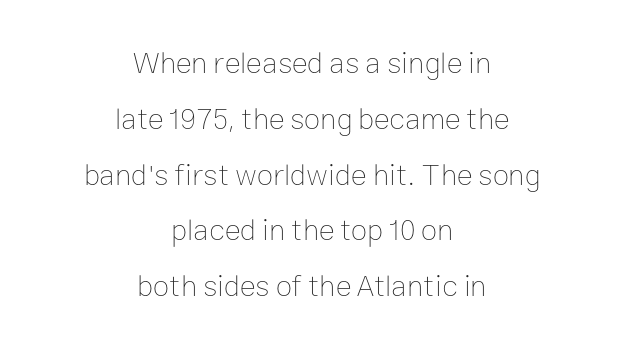
The image shows 30 px thin type, upright; set centered, line spacing 1.86x, normal letter spacing, not underlined; low stroke contrast and a medium x-height.
